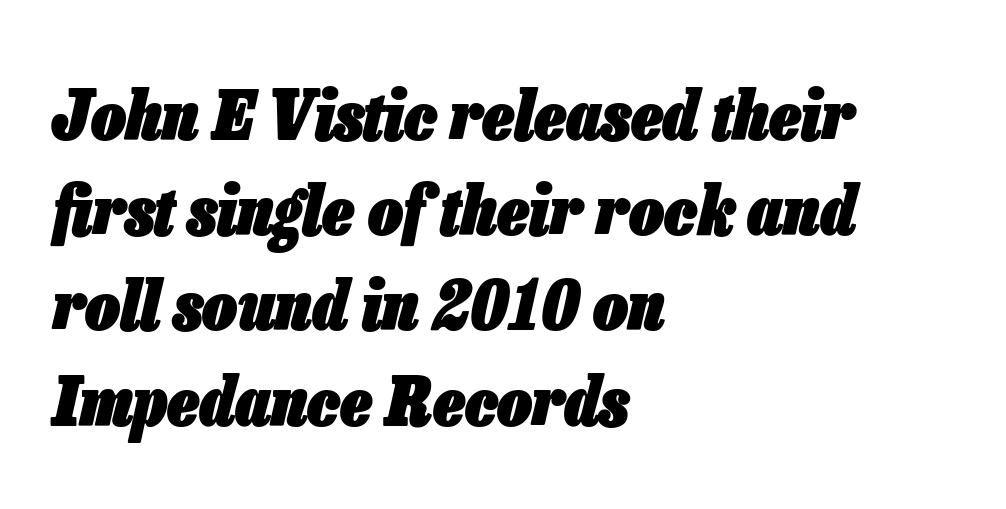
Q: Is the text bold? A: Yes.
Q: Is the text italic (slanted)? A: Yes, it leans right by about 13 degrees.
Q: Is the text underlined? A: No.
Q: How is the paragraph aligned? A: Left-aligned.
Q: Is the spacing between letters normal or unusually wide? A: Normal.
Q: Is the spacing between lines tight, normal or loose? A: Normal.
Q: Width (condensed, normal, or wide)? A: Condensed.
Q: Stroke contrast? A: Low.
Q: x-height? A: Medium.
Q: Monospaced? A: No.
